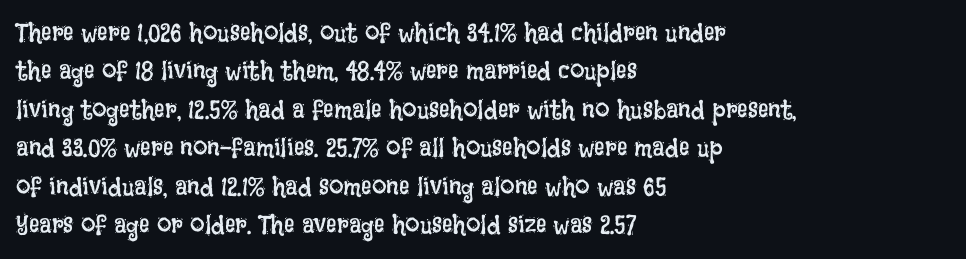
{"italic": "no", "bold": "no", "underline": "no", "align": "left", "line_spacing": "normal", "line_spacing_ratio": 1.48, "letter_spacing": "normal", "letter_spacing_em": 0.0, "glyph_px": 26}
